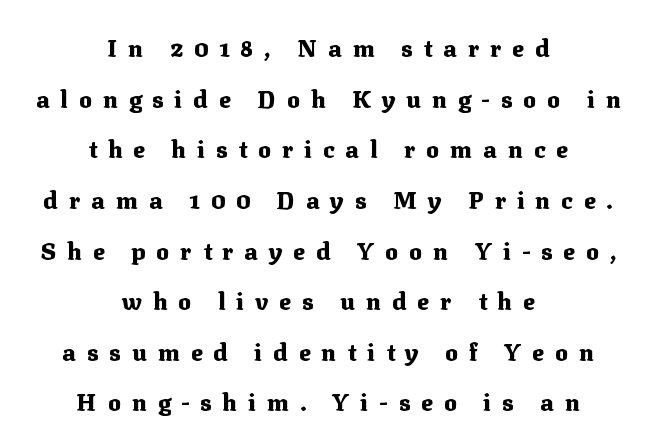
The letters are bold, with thick, heavy strokes. Underlining? Definitely not there. The letters stand straight up with perfectly vertical stems. Neither beginnings nor endings align; midpoints do. The letters are spread apart with noticeably loose tracking. Does the leading feel generous? Absolutely, it's lavish.
